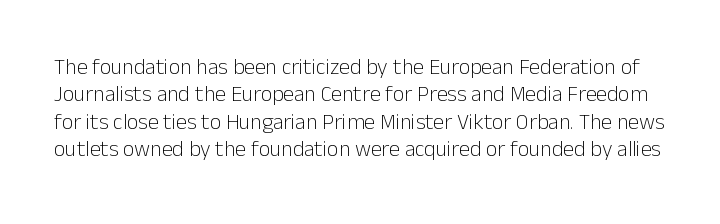
{"italic": "no", "bold": "no", "underline": "no", "line_spacing_ratio": 1.24, "letter_spacing": "normal", "letter_spacing_em": 0.0, "glyph_px": 22}
